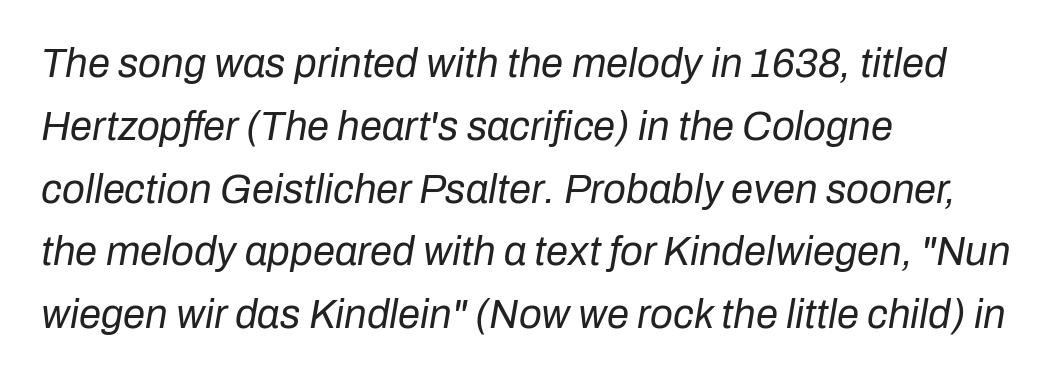
{"italic": "yes", "lean": "right", "slant_degrees": 10, "bold": "no", "weight": "regular", "width": "normal", "stroke_contrast": "low", "x_height": "medium", "monospaced": "no", "underline": "no", "align": "left", "line_spacing": "normal", "line_spacing_ratio": 1.57, "letter_spacing": "normal", "letter_spacing_em": 0.0, "glyph_px": 40}
